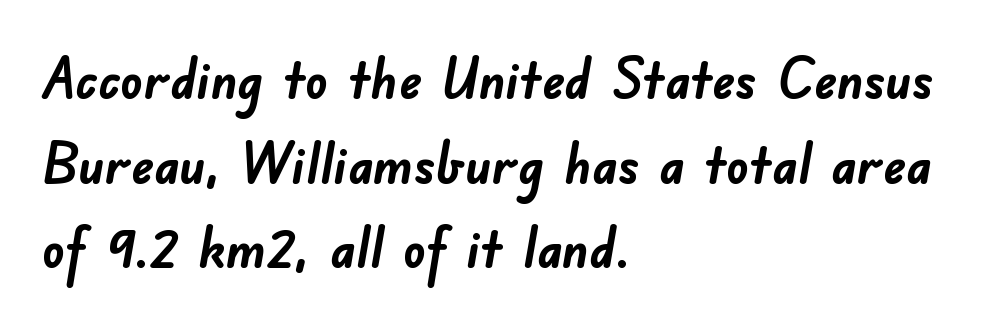
Q: Is the text bold? A: Yes.
Q: Is the typeface a serif or a sans-serif typeface? A: Sans-serif.
Q: Is the text underlined? A: No.
Q: How is the paragraph aligned? A: Left-aligned.
Q: Is the spacing between letters normal or unusually wide? A: Normal.
Q: Is the spacing between lines tight, normal or loose? A: Normal.
Q: Width (condensed, normal, or wide)? A: Normal.
Q: Stroke contrast? A: Low.
Q: x-height? A: Small.
Q: Monospaced? A: No.
